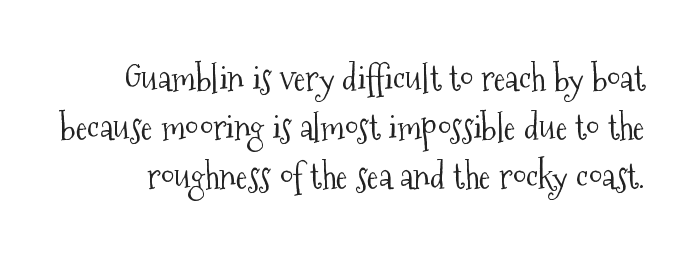
Caption: face not bold, strokes unweighted. The block of text has a typical density, with ordinary space between rows. This sample has the flowing, uneven cadence of proportional lettering. Here the glyphs are tracked normally, forming tight word shapes. Vertical strokes here are truly vertical. Serifs: yes, visible at the terminals of the letterforms.
